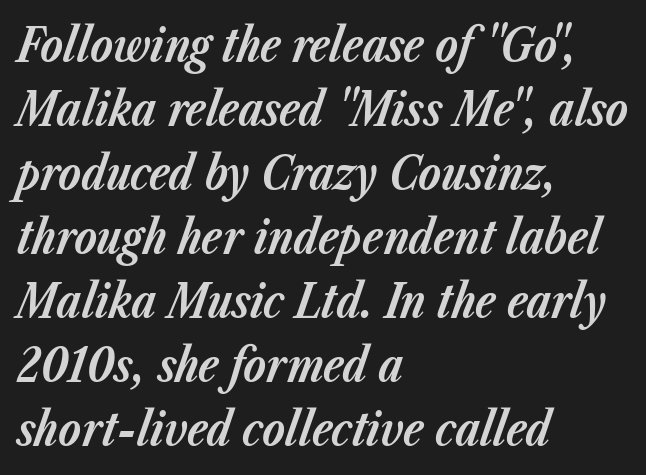
On the weight axis this lands at bold, roughly 700. Normally led — the rows are evenly, conventionally spaced. Italic? Definitely — the glyphs are oblique. The gaps between neighbouring characters are ordinary and unremarkable. Character widths vary here, with narrow letters taking less room than wide ones. Where is the straight margin? On the left.
